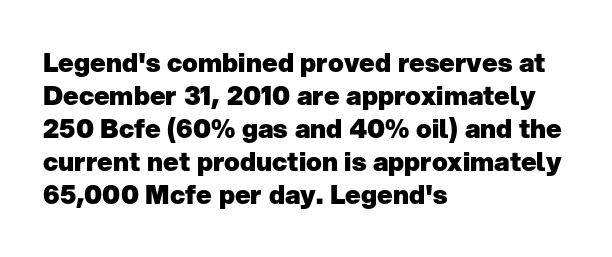
The image shows 26 px bold type, upright; set left-aligned, normal line spacing (1.27x), normal letter spacing, not underlined.
